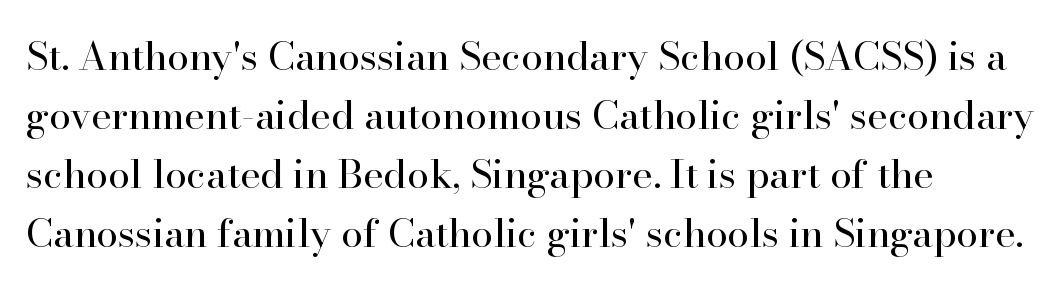
The image shows 39 px regular-weight serif type, upright; set left-aligned, normal line spacing (1.51x), normal letter spacing, not underlined; high stroke contrast and a small x-height.
